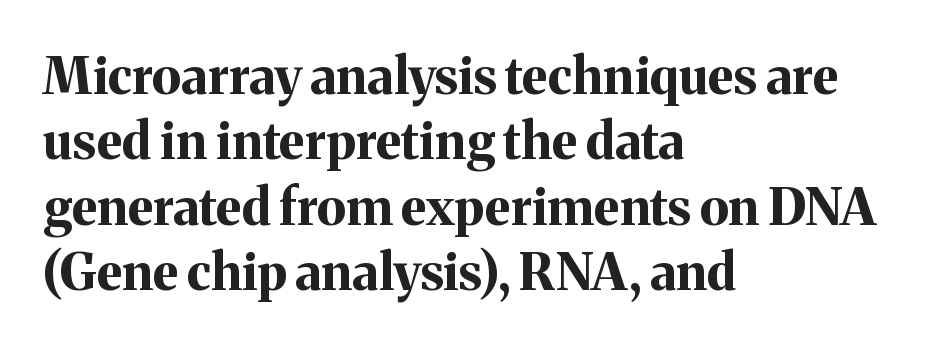
{"serif": "yes", "italic": "no", "bold": "yes", "weight": "bold", "width": "normal", "stroke_contrast": "medium", "x_height": "medium", "monospaced": "no", "underline": "no", "align": "left", "line_spacing": "normal", "line_spacing_ratio": 1.28, "letter_spacing": "normal", "letter_spacing_em": 0.0, "glyph_px": 51}
